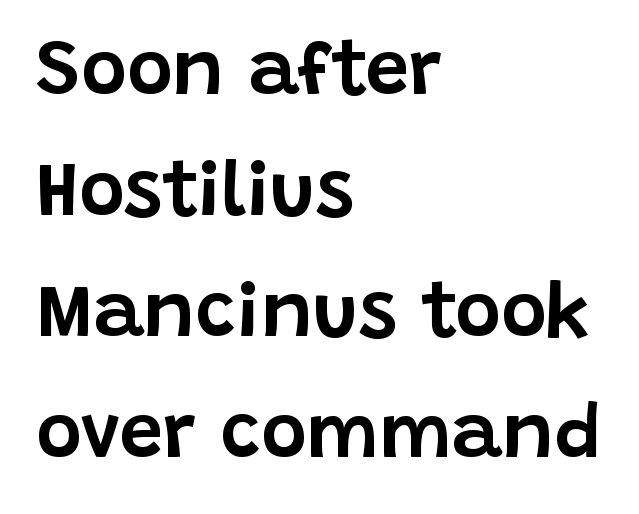
Q: Is the text italic (slanted)? A: No, it is upright.
Q: Is the typeface a serif or a sans-serif typeface? A: Sans-serif.
Q: Is the text underlined? A: No.
Q: How is the paragraph aligned? A: Left-aligned.
Q: Is the spacing between letters normal or unusually wide? A: Normal.
Q: Is the spacing between lines tight, normal or loose? A: Normal.
Q: Width (condensed, normal, or wide)? A: Normal.
Q: Stroke contrast? A: Low.
Q: x-height? A: Large.
Q: Monospaced? A: No.
